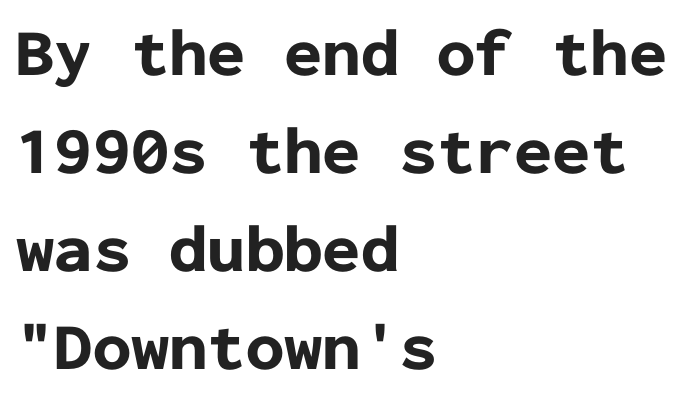
The image shows 68 px bold sans-serif type, upright, monospaced; set left-aligned, normal line spacing (1.44x), normal letter spacing, not underlined; low stroke contrast and a medium x-height.
